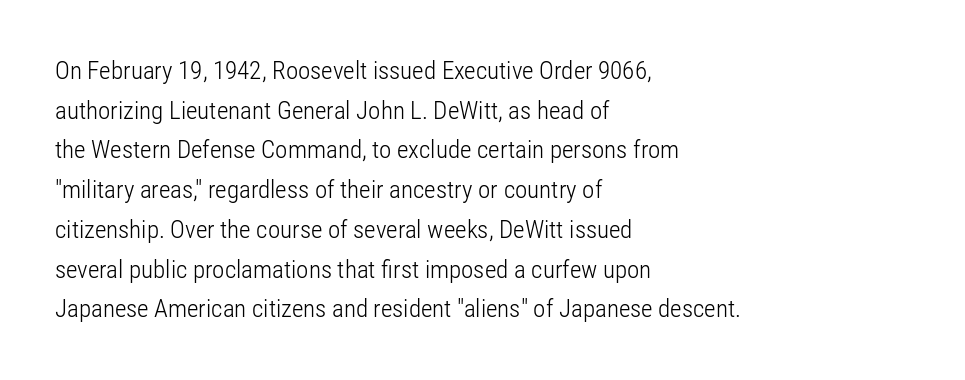
The image shows 25 px text type, upright; set left-aligned, normal line spacing (1.59x), normal letter spacing, not underlined.
